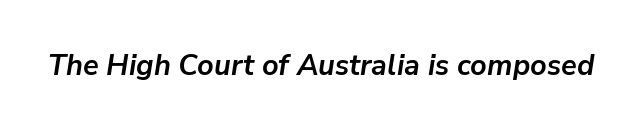
The image shows 29 px semibold type, italic (leaning right); set normal letter spacing, not underlined; low stroke contrast and a medium x-height.
